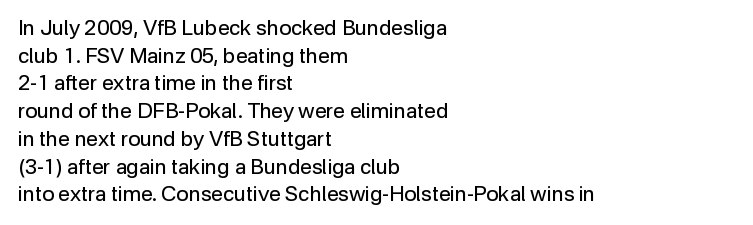
Q: Is the text bold? A: No.
Q: Is the text italic (slanted)? A: No, it is upright.
Q: Is the text underlined? A: No.
Q: How is the paragraph aligned? A: Left-aligned.
Q: Is the spacing between letters normal or unusually wide? A: Normal.
Q: Is the spacing between lines tight, normal or loose? A: Normal.
